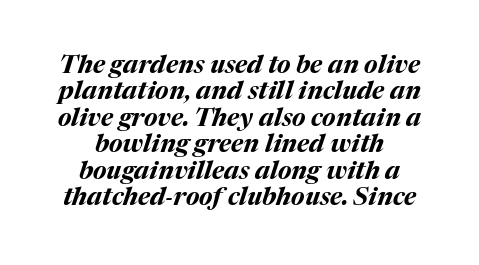
The image shows 25 px bold type, italic (leaning right); set tight line spacing (1.06x), normal letter spacing, not underlined.
